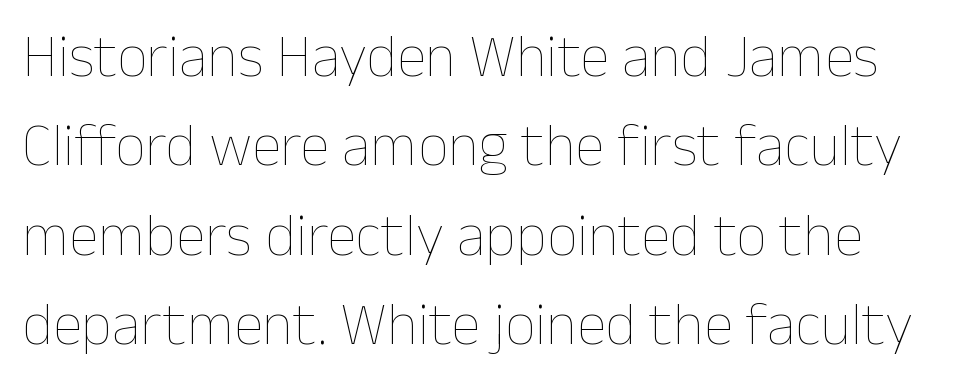
The image shows 60 px thin type, upright; set normal line spacing (1.49x), normal letter spacing, not underlined; low stroke contrast and a medium x-height.
